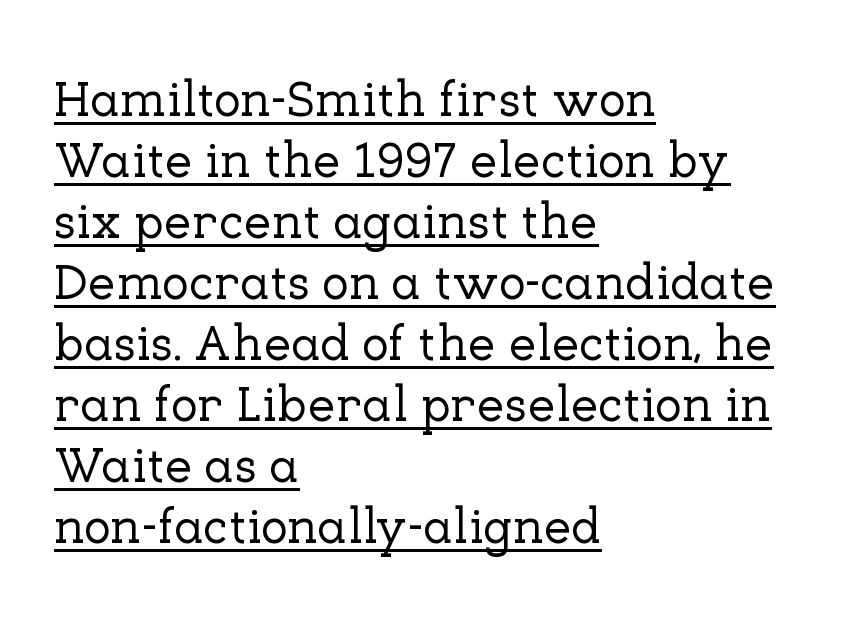
{"serif": "yes", "italic": "no", "width": "normal", "stroke_contrast": "low", "x_height": "medium", "monospaced": "no", "underline": "yes", "align": "left", "line_spacing_ratio": 1.22, "letter_spacing": "normal", "letter_spacing_em": 0.0, "glyph_px": 50}
